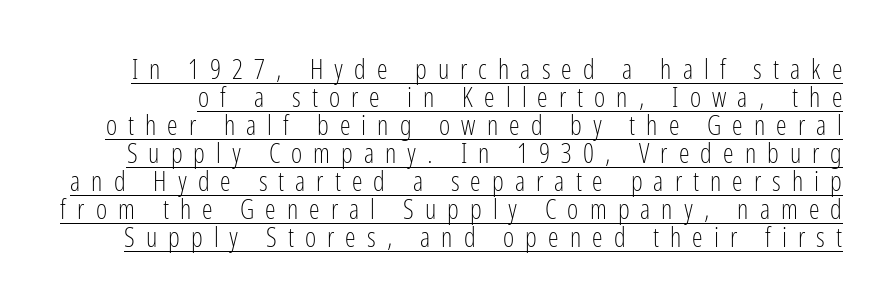
{"italic": "no", "bold": "no", "underline": "yes", "line_spacing": "tight", "line_spacing_ratio": 1.04, "letter_spacing": "wide", "letter_spacing_em": 0.41, "glyph_px": 27}
